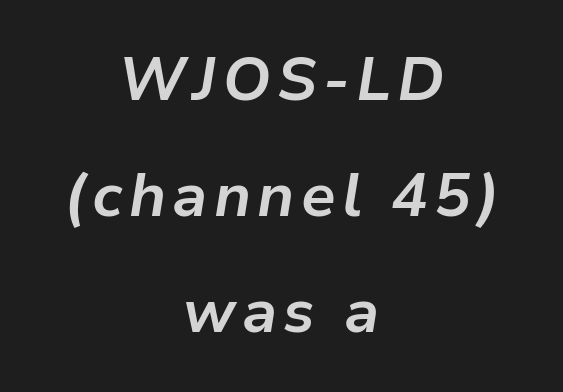
The image shows 61 px bold type, italic (leaning right); set centered, loose line spacing (1.9x), not underlined; low stroke contrast and a medium x-height.
